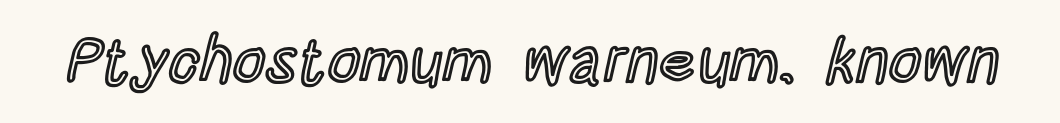
Note the varied advance widths — an 'i' is clearly narrower than an 'm'. The space beneath each line is pristine and unruled. Letter spacing: default.
